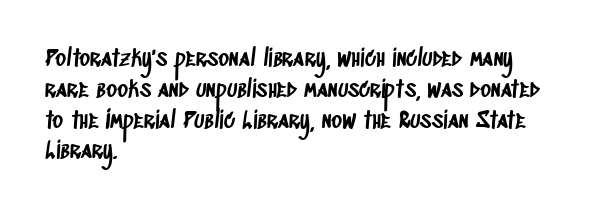
Q: Is the text underlined? A: No.
Q: How is the paragraph aligned? A: Left-aligned.
Q: Is the spacing between letters normal or unusually wide? A: Normal.
Q: Is the spacing between lines tight, normal or loose? A: Normal.
